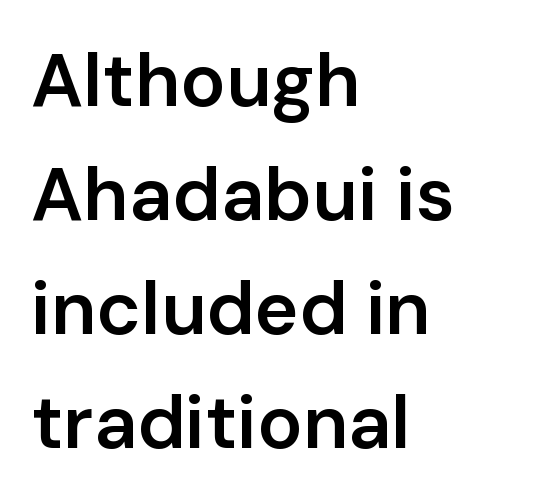
Q: Is the text bold? A: Semi-bold.
Q: Is the text italic (slanted)? A: No, it is upright.
Q: Is the typeface a serif or a sans-serif typeface? A: Sans-serif.
Q: Is the text underlined? A: No.
Q: How is the paragraph aligned? A: Left-aligned.
Q: Is the spacing between letters normal or unusually wide? A: Normal.
Q: Is the spacing between lines tight, normal or loose? A: Normal.
Q: Width (condensed, normal, or wide)? A: Normal.
Q: Stroke contrast? A: Low.
Q: x-height? A: Medium.
Q: Monospaced? A: No.
